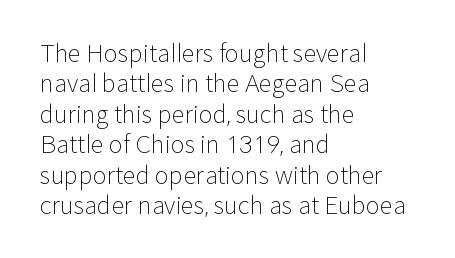
The type sits square on the baseline with zero lean. Only glyphs here, with clear space below each row. This sample is left-justified, so line endings fall wherever the words run out. Nothing unusual about the tracking: characters are spaced as the font intends. No extra ink here — the face is not bold.
